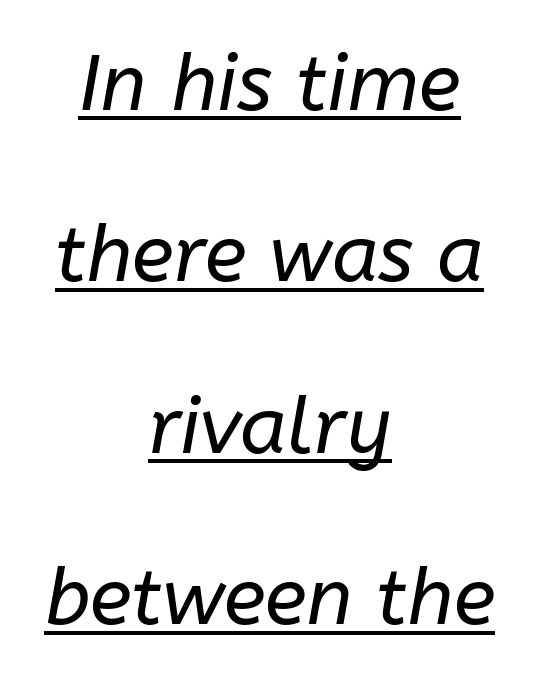
Q: Is the text bold? A: No.
Q: Is the text italic (slanted)? A: Yes, it leans right by about 10 degrees.
Q: Is the text underlined? A: Yes.
Q: How is the paragraph aligned? A: Centered.
Q: Is the spacing between letters normal or unusually wide? A: Normal.
Q: Is the spacing between lines tight, normal or loose? A: Loose.
Q: Width (condensed, normal, or wide)? A: Normal.
Q: Stroke contrast? A: Low.
Q: x-height? A: Medium.
Q: Monospaced? A: No.
